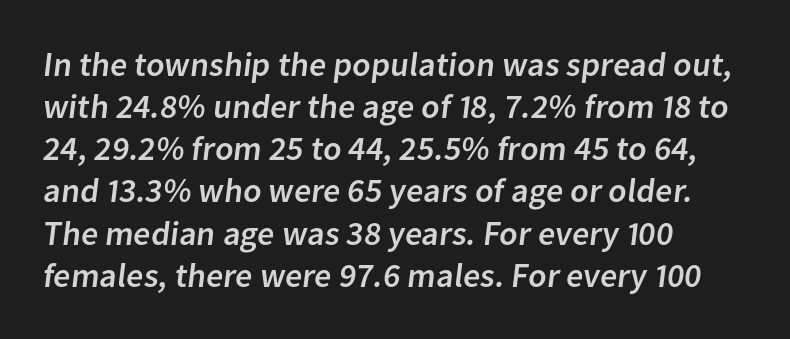
{"serif": "no", "width": "normal", "stroke_contrast": "low", "x_height": "medium", "monospaced": "no", "underline": "no", "align": "left", "line_spacing_ratio": 1.24, "letter_spacing": "normal", "letter_spacing_em": 0.0, "glyph_px": 34}
